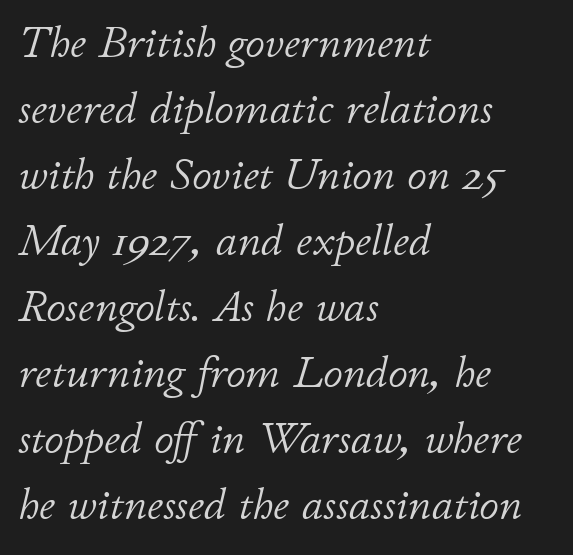
This is not heavy type; no bold has been used. The passage shown is not underscored anywhere. The specimen reads as italic at a glance. Teacher's note: observe the even left margin — that is flush-left alignment.
